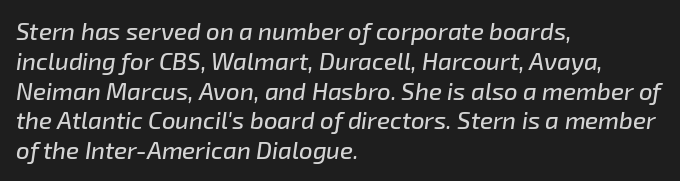
Q: Is the text italic (slanted)? A: Yes, it leans right by about 8 degrees.
Q: Is the text underlined? A: No.
Q: How is the paragraph aligned? A: Left-aligned.
Q: Is the spacing between letters normal or unusually wide? A: Normal.
